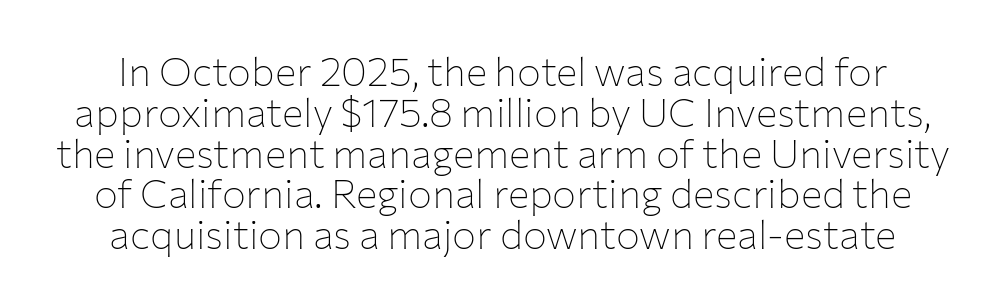
The image shows 40 px thin sans-serif type, upright; set tight line spacing (1.02x), normal letter spacing, not underlined; low stroke contrast and a medium x-height.
